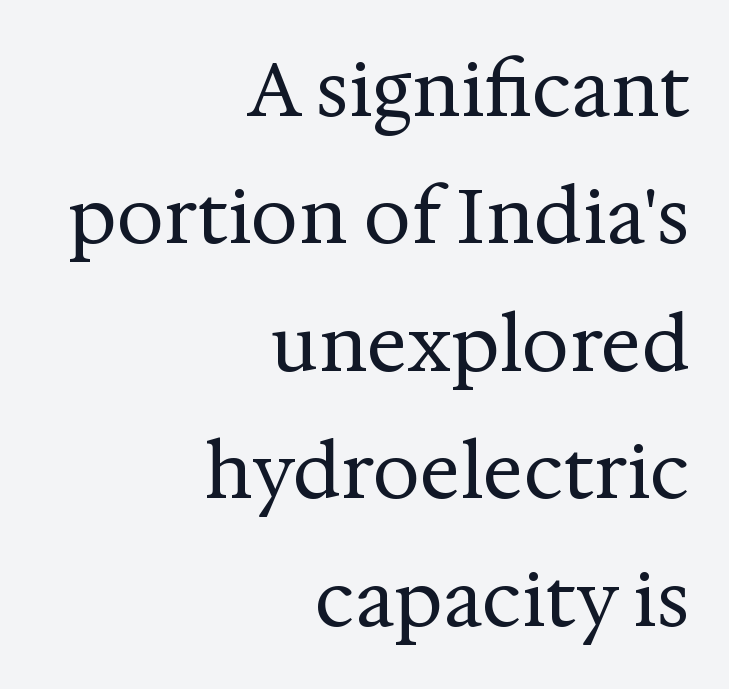
Q: Is the text bold? A: No.
Q: Is the text italic (slanted)? A: No, it is upright.
Q: Is the typeface a serif or a sans-serif typeface? A: Serif.
Q: Is the text underlined? A: No.
Q: How is the paragraph aligned? A: Right-aligned.
Q: Is the spacing between letters normal or unusually wide? A: Normal.
Q: Is the spacing between lines tight, normal or loose? A: Normal.
Q: Width (condensed, normal, or wide)? A: Normal.
Q: Stroke contrast? A: Medium.
Q: x-height? A: Medium.
Q: Monospaced? A: No.
